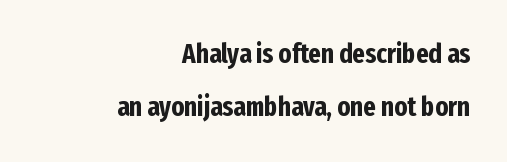
The image shows 27 px bold type, upright; set right-aligned, loose line spacing (1.98x), normal letter spacing, not underlined.
